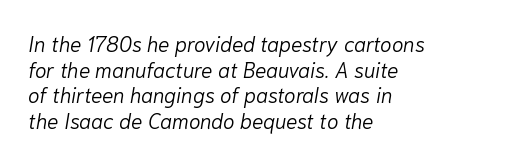
Emphasis-style slanted type is in use. How are the letters spaced? Ordinarily, with no added tracking. One-word summary of the alignment: left. The weight tops out at a normal text grade. This rendering features lettering with no underline.
